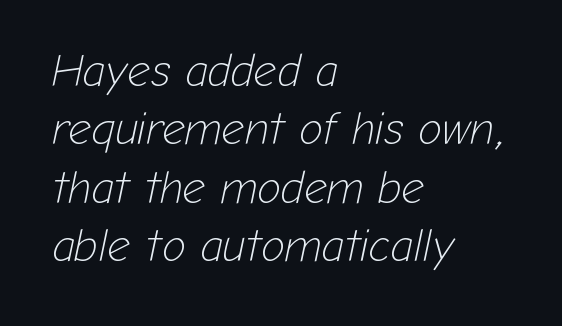
Q: Is the text bold? A: No.
Q: Is the text italic (slanted)? A: Yes, it leans right by about 12 degrees.
Q: Is the text underlined? A: No.
Q: How is the paragraph aligned? A: Left-aligned.
Q: Is the spacing between letters normal or unusually wide? A: Normal.
Q: Is the spacing between lines tight, normal or loose? A: Normal.
Q: Width (condensed, normal, or wide)? A: Normal.
Q: Stroke contrast? A: Low.
Q: x-height? A: Medium.
Q: Monospaced? A: No.
